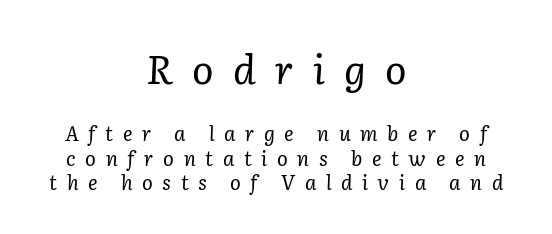
The image shows 40 px regular-weight serif type, italic (leaning right); set centered, line spacing 1.23x, unusually wide letter spacing (+0.48 em), not underlined; the first (top) block is 2.0x larger; low stroke contrast and a medium x-height.
